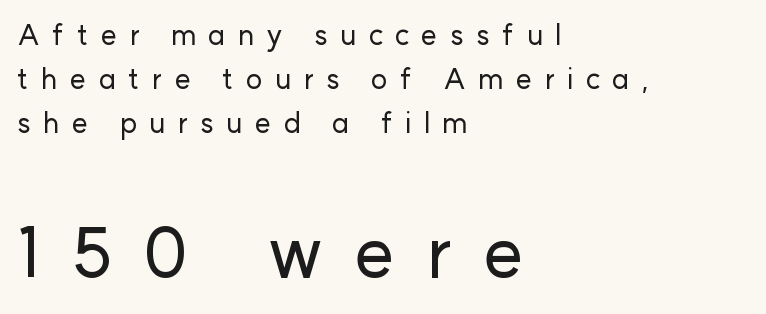
The image shows 71 px sans-serif type, upright; set left-aligned, normal line spacing (1.58x), unusually wide letter spacing (+0.44 em), not underlined; the second (bottom) block is 2.54x larger; low stroke contrast and a medium x-height.
